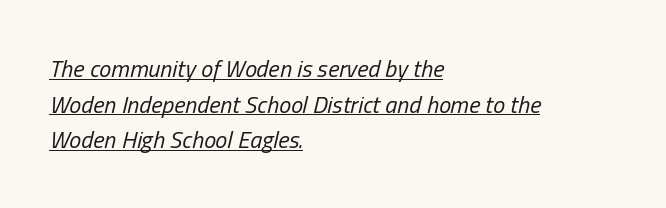
The image shows 24 px text type, italic (leaning right); set left-aligned, normal line spacing (1.48x), normal letter spacing, underlined.
